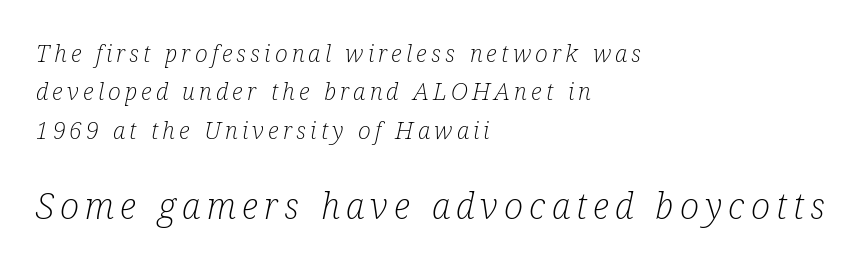
The image shows 36 px light, condensed serif type, italic (leaning right); set left-aligned, normal line spacing (1.6x), not underlined; the second (bottom) block is 1.5x larger; low stroke contrast and a medium x-height.
